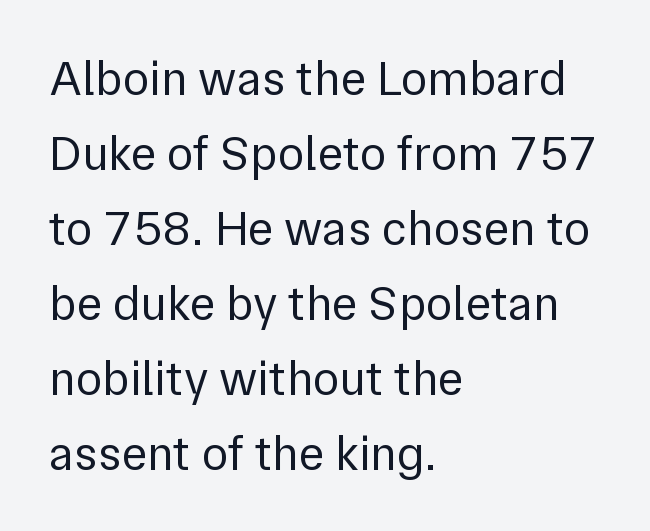
{"serif": "no", "italic": "no", "bold": "no", "weight": "regular", "width": "normal", "stroke_contrast": "low", "x_height": "medium", "monospaced": "no", "underline": "no", "align": "left", "line_spacing": "normal", "line_spacing_ratio": 1.53, "letter_spacing": "normal", "letter_spacing_em": 0.0, "glyph_px": 49}
